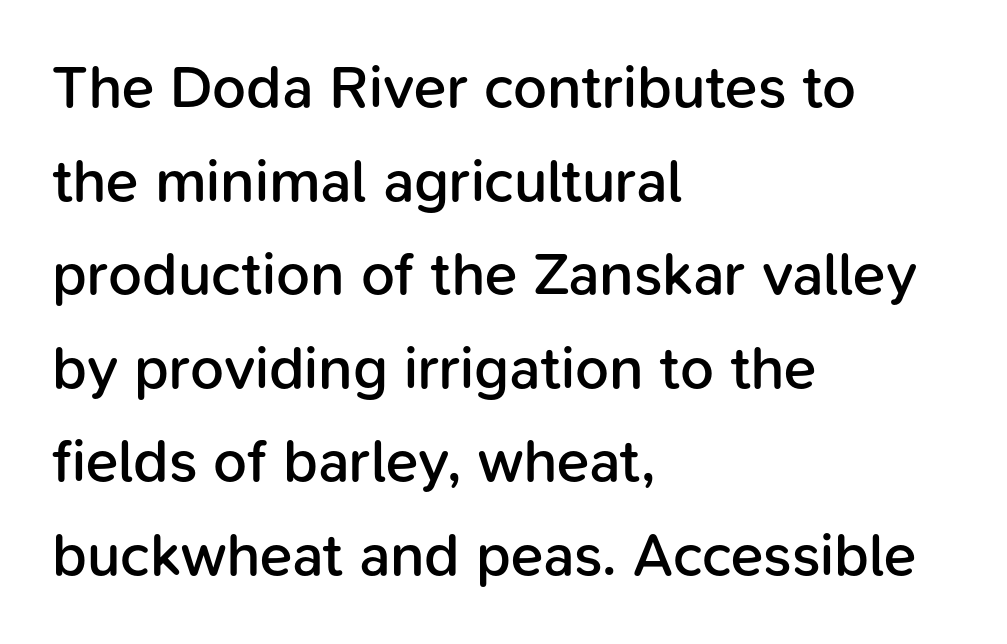
{"serif": "no", "italic": "no", "bold": "semi", "weight": "semibold", "width": "normal", "stroke_contrast": "low", "x_height": "medium", "monospaced": "no", "underline": "no", "align": "left", "line_spacing": "normal", "line_spacing_ratio": 1.56, "letter_spacing": "normal", "letter_spacing_em": 0.0, "glyph_px": 60}
